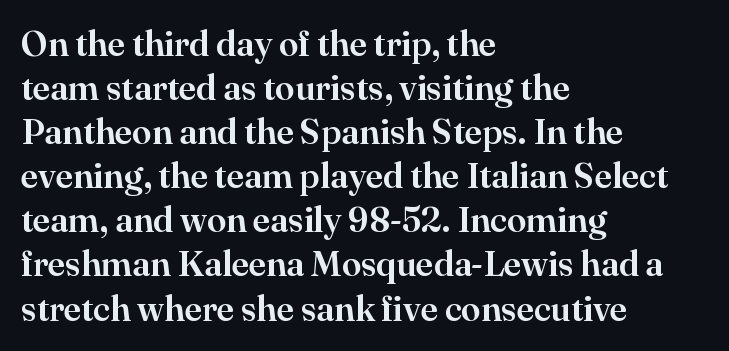
Q: Is the text italic (slanted)? A: No, it is upright.
Q: Is the typeface a serif or a sans-serif typeface? A: Serif.
Q: Is the text underlined? A: No.
Q: How is the paragraph aligned? A: Left-aligned.
Q: Is the spacing between letters normal or unusually wide? A: Normal.
Q: Is the spacing between lines tight, normal or loose? A: Normal.
Q: Width (condensed, normal, or wide)? A: Normal.
Q: Stroke contrast? A: High.
Q: x-height? A: Small.
Q: Monospaced? A: No.
